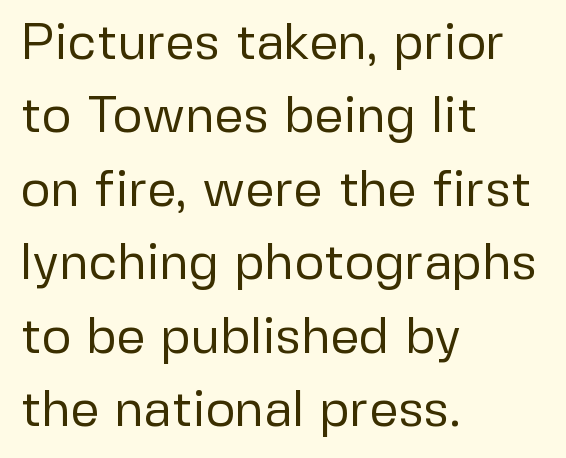
Do the characters align in a grid? No, the font is proportional. No extra tracking has been applied to these lines. No feet cap the strokes, marking this as sans-serif type. Vertical stems look standard width or narrower in stroke.
